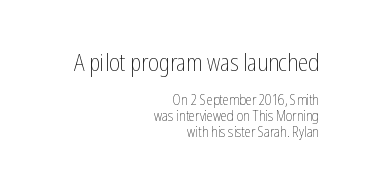
The image shows 23 px text type, upright; set right-aligned, tight line spacing (1.12x), normal letter spacing, not underlined; the first (top) block is 1.64x larger.
